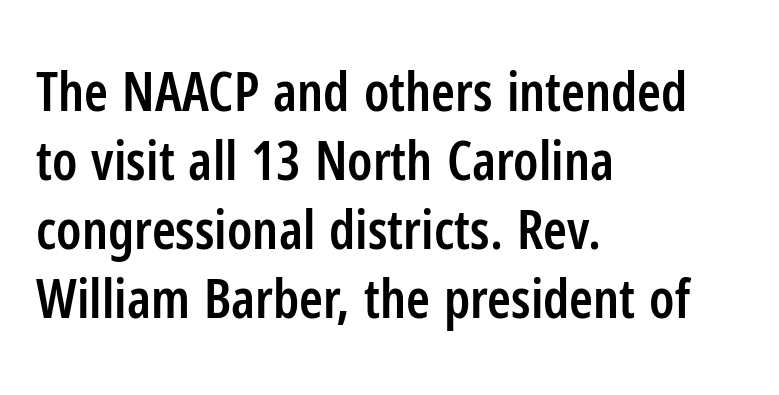
The image shows 54 px semibold, condensed sans-serif type, upright; set left-aligned, normal line spacing (1.28x), normal letter spacing, not underlined; low stroke contrast and a medium x-height.
